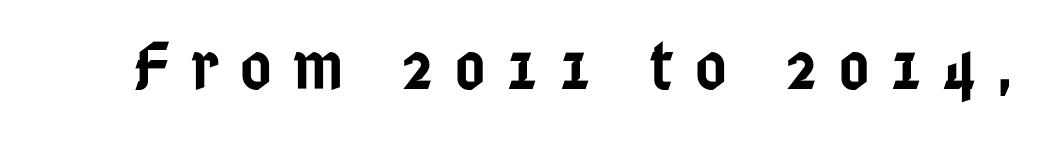
{"serif": "no", "italic": "no", "bold": "semi", "weight": "semibold", "width": "condensed", "stroke_contrast": "low", "x_height": "medium", "monospaced": "no", "underline": "no", "letter_spacing": "wide", "letter_spacing_em": 0.29, "glyph_px": 70}
